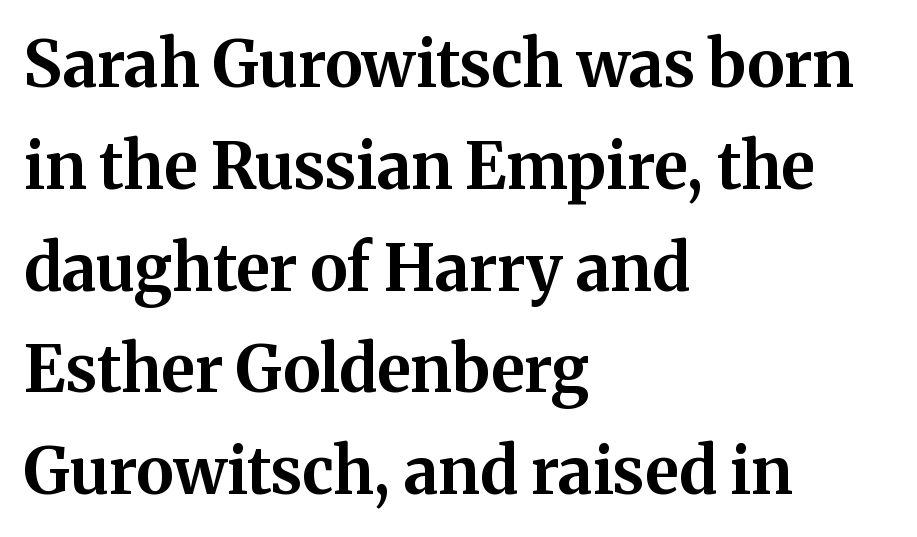
{"serif": "yes", "italic": "no", "bold": "yes", "weight": "bold", "width": "normal", "stroke_contrast": "medium", "x_height": "medium", "monospaced": "no", "underline": "no", "align": "left", "line_spacing": "normal", "line_spacing_ratio": 1.59, "letter_spacing": "normal", "letter_spacing_em": 0.0, "glyph_px": 64}
